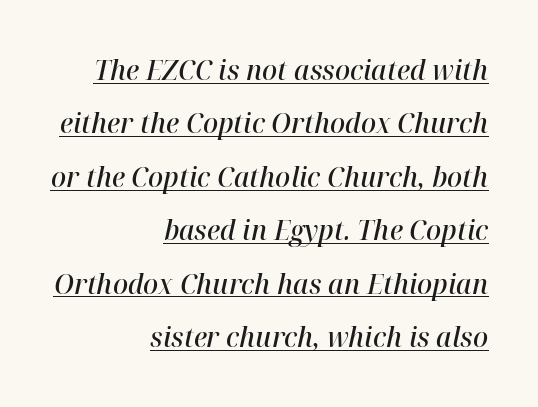
Q: Is the text bold? A: Semi-bold.
Q: Is the text italic (slanted)? A: Yes, it leans right by about 12 degrees.
Q: Is the text underlined? A: Yes.
Q: How is the paragraph aligned? A: Right-aligned.
Q: Is the spacing between letters normal or unusually wide? A: Normal.
Q: Is the spacing between lines tight, normal or loose? A: Loose.
Q: Width (condensed, normal, or wide)? A: Normal.
Q: Stroke contrast? A: High.
Q: x-height? A: Medium.
Q: Monospaced? A: No.
